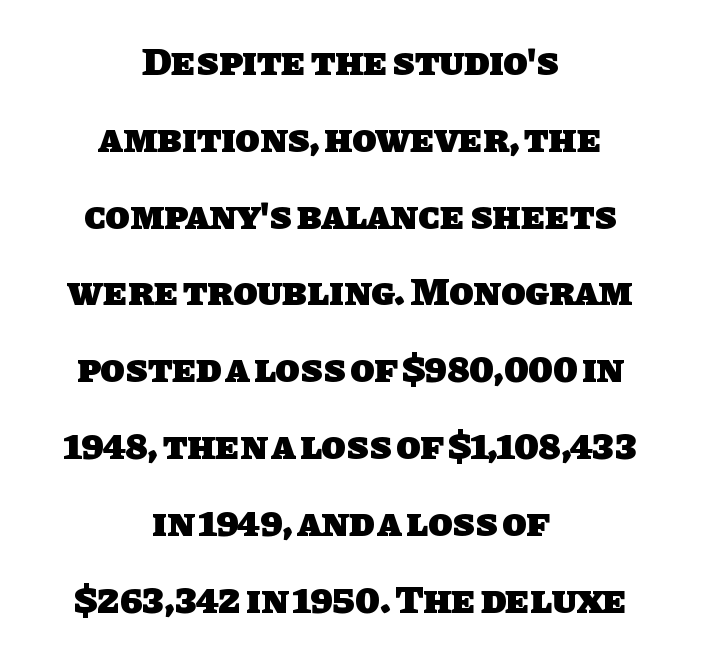
{"serif": "no", "bold": "yes", "weight": "heavy", "width": "normal", "stroke_contrast": "low", "x_height": "large", "monospaced": "no", "underline": "no", "align": "center", "line_spacing": "loose", "line_spacing_ratio": 1.92, "letter_spacing": "normal", "letter_spacing_em": 0.0, "glyph_px": 40}
